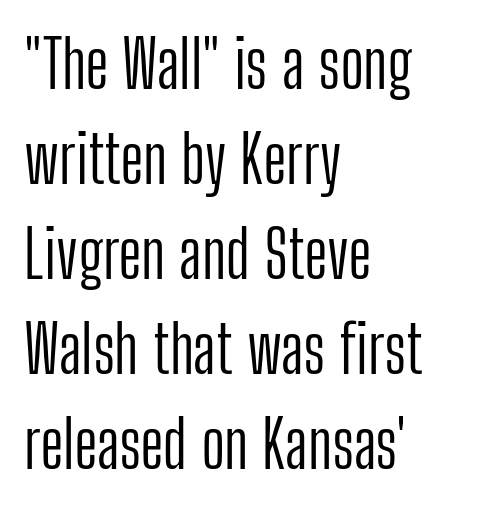
Vertical spacing — default. The rag falls on the right side of this text block. Nothing heavy about these letters — not bold at all. Serif or sans? Sans — the stroke terminals are bare. The gaps between neighbouring characters are ordinary and unremarkable. The space beneath each line is pristine and unruled.
